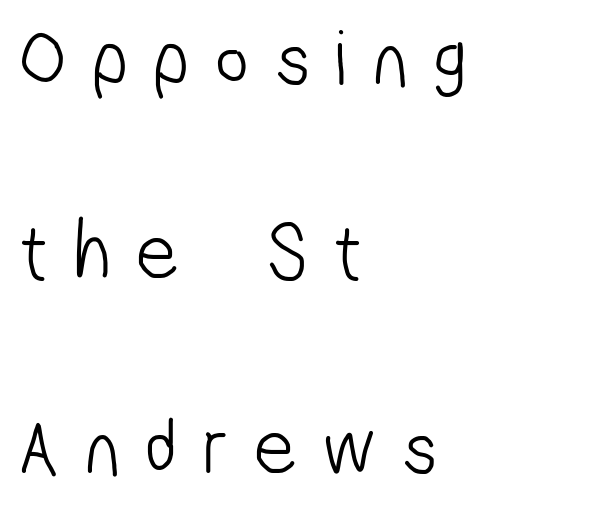
The image shows 80 px light, condensed sans-serif type; set left-aligned, loose line spacing (2.43x), unusually wide letter spacing (+0.35 em), not underlined; low stroke contrast and a medium x-height.
